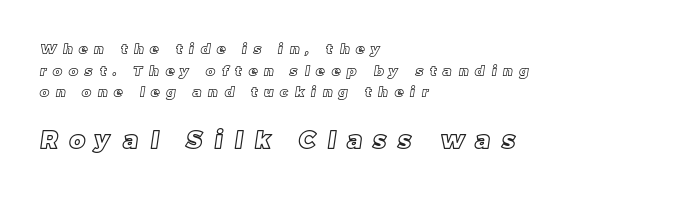
The image shows 24 px text type; set left-aligned, normal line spacing (1.55x), unusually wide letter spacing (+0.49 em), not underlined; the second (bottom) block is 1.71x larger.
